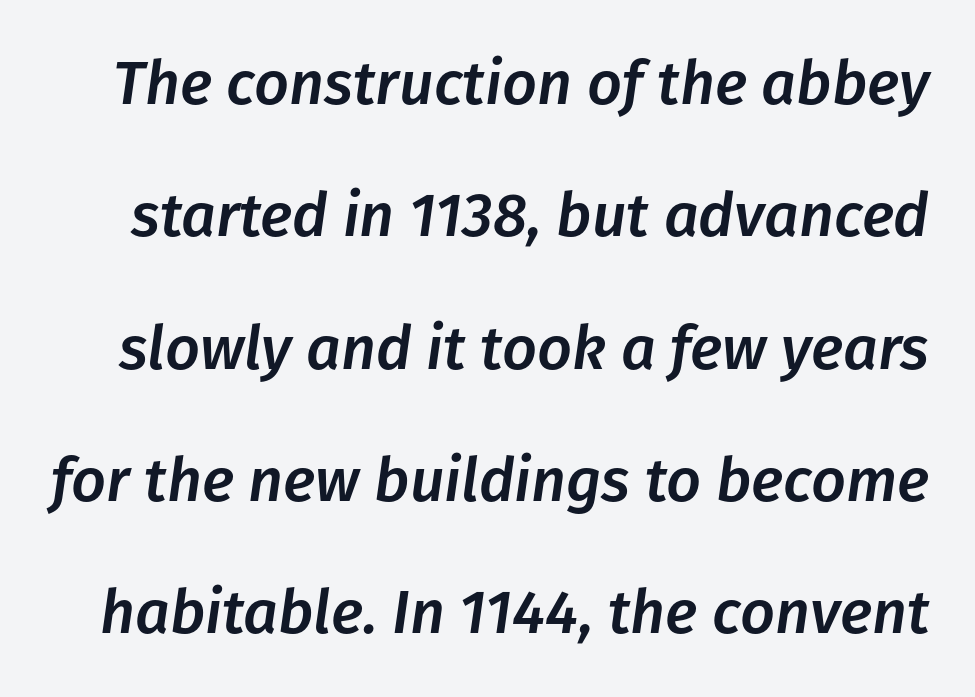
{"italic": "yes", "lean": "right", "slant_degrees": 8, "width": "normal", "stroke_contrast": "low", "x_height": "medium", "monospaced": "no", "underline": "no", "line_spacing": "loose", "line_spacing_ratio": 2.17, "letter_spacing": "normal", "letter_spacing_em": 0.0, "glyph_px": 61}
